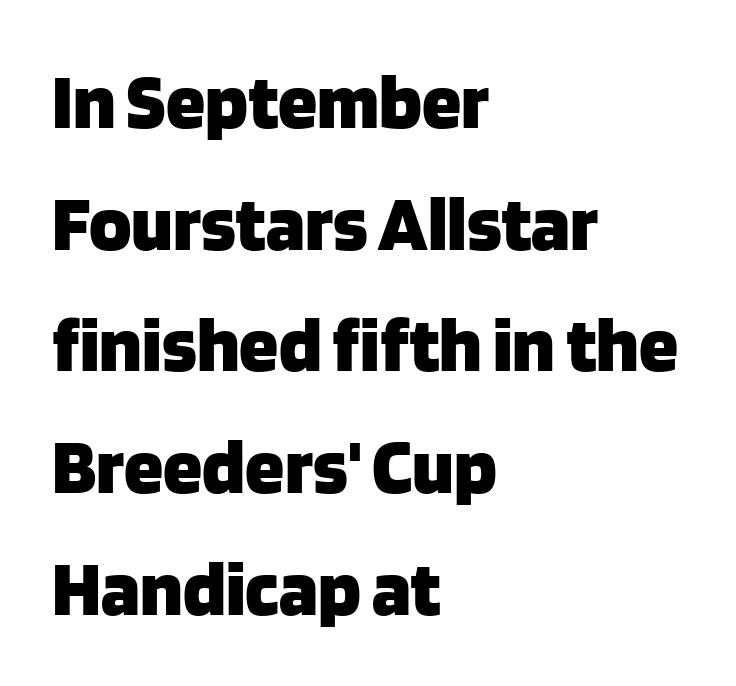
Q: Is the text bold? A: Yes.
Q: Is the text italic (slanted)? A: No, it is upright.
Q: Is the typeface a serif or a sans-serif typeface? A: Sans-serif.
Q: Is the text underlined? A: No.
Q: How is the paragraph aligned? A: Left-aligned.
Q: Is the spacing between letters normal or unusually wide? A: Normal.
Q: Is the spacing between lines tight, normal or loose? A: Normal.
Q: Width (condensed, normal, or wide)? A: Normal.
Q: Stroke contrast? A: Low.
Q: x-height? A: Large.
Q: Monospaced? A: No.
